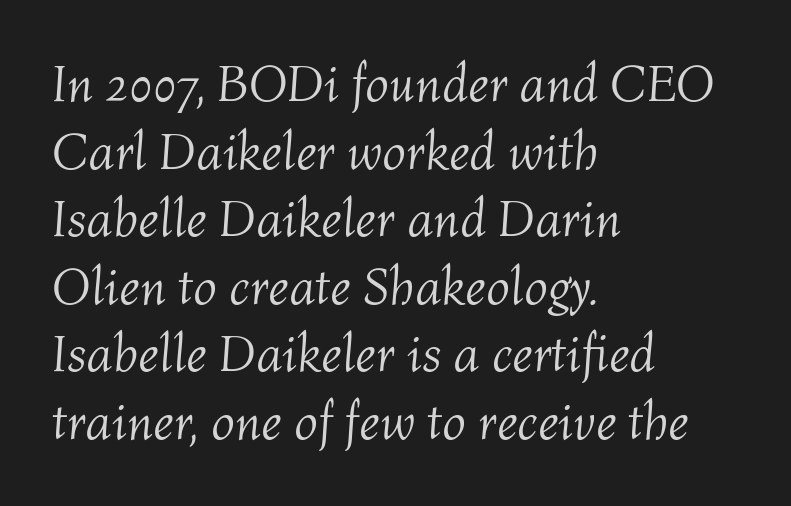
Q: Is the text bold? A: No.
Q: Is the text italic (slanted)? A: Yes, it leans right by about 4 degrees.
Q: Is the text underlined? A: No.
Q: How is the paragraph aligned? A: Left-aligned.
Q: Is the spacing between letters normal or unusually wide? A: Normal.
Q: Is the spacing between lines tight, normal or loose? A: Normal.
Q: Width (condensed, normal, or wide)? A: Normal.
Q: Stroke contrast? A: Medium.
Q: x-height? A: Medium.
Q: Monospaced? A: No.
